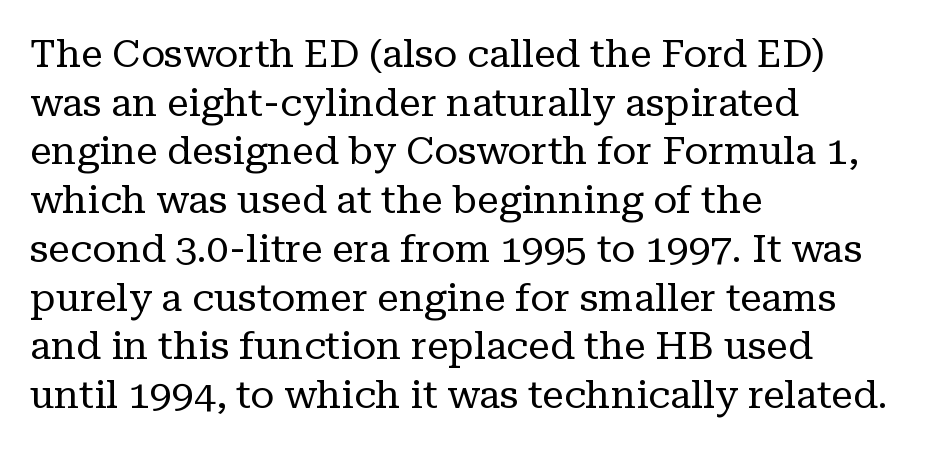
Q: Is the text bold? A: No.
Q: Is the text italic (slanted)? A: No, it is upright.
Q: Is the typeface a serif or a sans-serif typeface? A: Serif.
Q: Is the text underlined? A: No.
Q: How is the paragraph aligned? A: Left-aligned.
Q: Is the spacing between letters normal or unusually wide? A: Normal.
Q: Is the spacing between lines tight, normal or loose? A: Normal.
Q: Width (condensed, normal, or wide)? A: Normal.
Q: Stroke contrast? A: Low.
Q: x-height? A: Medium.
Q: Monospaced? A: No.
